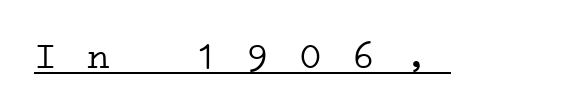
The image shows 38 px light, wide serif type, monospaced; set underlined; low stroke contrast and a medium x-height.
